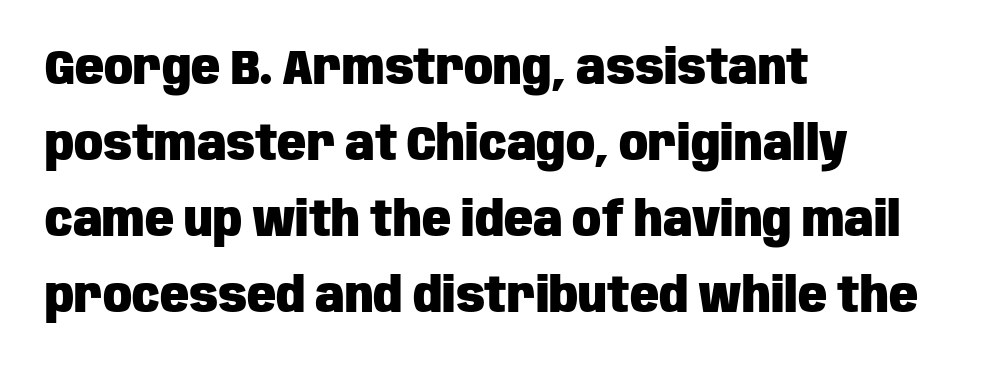
The line-height multiplier appears to be the usual default. These lines stack with their left ends in a neat column. The space directly below the letters is spotless. These lines keep a tight, regular rhythm from letter to letter. Style check: upright.
